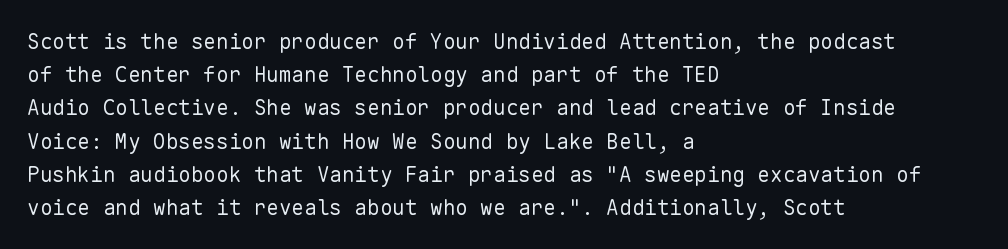
Q: Is the text bold? A: No.
Q: Is the text italic (slanted)? A: No, it is upright.
Q: Is the text underlined? A: No.
Q: How is the paragraph aligned? A: Left-aligned.
Q: Is the spacing between letters normal or unusually wide? A: Normal.
Q: Is the spacing between lines tight, normal or loose? A: Normal.
